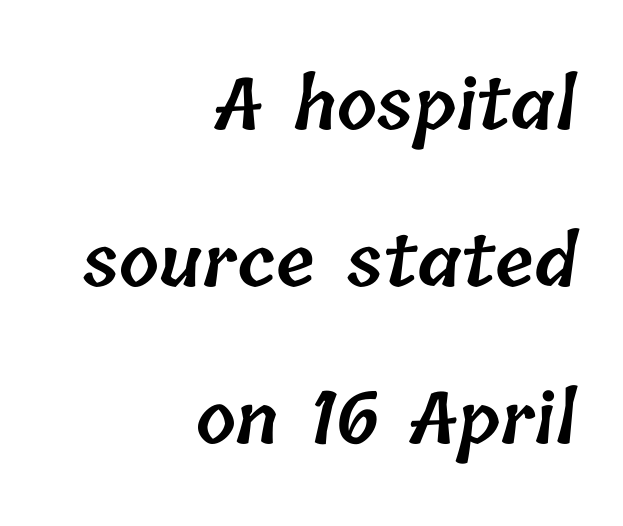
{"bold": "semi", "weight": "semibold", "width": "normal", "stroke_contrast": "low", "x_height": "medium", "monospaced": "no", "underline": "no", "align": "right", "line_spacing": "loose", "line_spacing_ratio": 2.21, "letter_spacing": "normal", "letter_spacing_em": 0.0, "glyph_px": 71}
